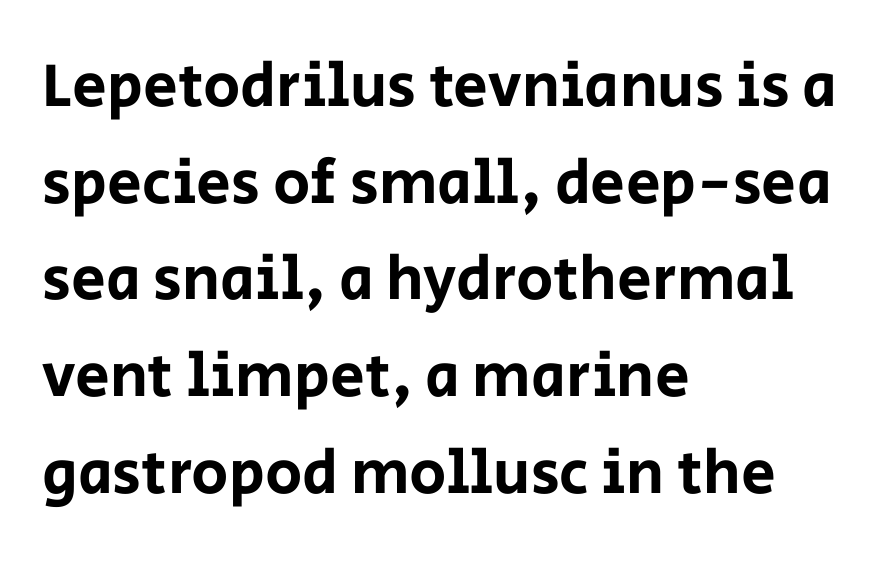
Q: Is the text italic (slanted)? A: No, it is upright.
Q: Is the typeface a serif or a sans-serif typeface? A: Sans-serif.
Q: Is the text underlined? A: No.
Q: How is the paragraph aligned? A: Left-aligned.
Q: Is the spacing between letters normal or unusually wide? A: Normal.
Q: Is the spacing between lines tight, normal or loose? A: Normal.
Q: Width (condensed, normal, or wide)? A: Normal.
Q: Stroke contrast? A: Low.
Q: x-height? A: Large.
Q: Monospaced? A: No.
